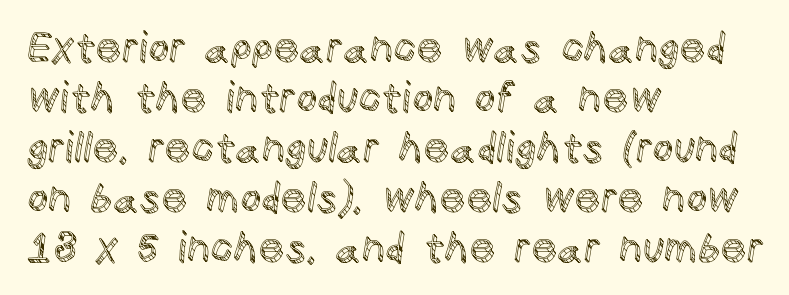
Each letter keeps its own natural width here, so spacing adapts to shape. These lines stack with their left ends in a neat column. Is the letter spacing exaggerated? No — it looks like the ordinary default. The words here are not underlined.
